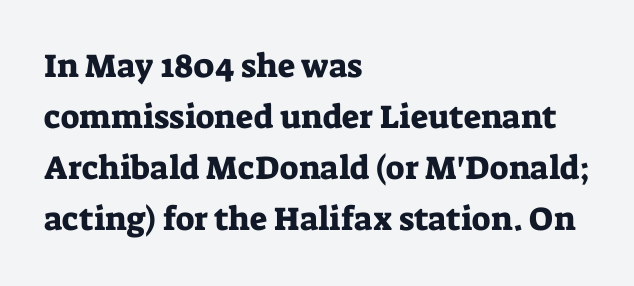
{"serif": "yes", "italic": "no", "width": "normal", "stroke_contrast": "low", "x_height": "medium", "monospaced": "no", "underline": "no", "align": "left", "line_spacing": "normal", "line_spacing_ratio": 1.55, "letter_spacing": "normal", "letter_spacing_em": 0.0, "glyph_px": 33}
